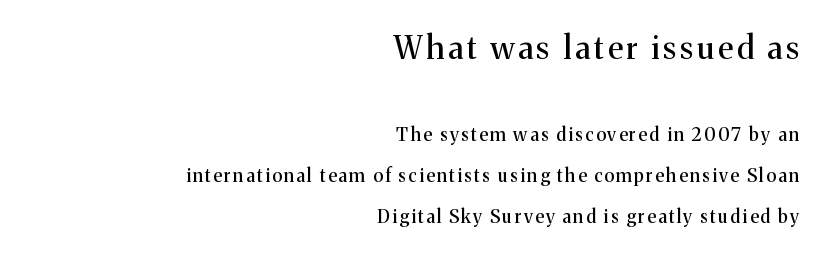
Q: Is the text italic (slanted)? A: No, it is upright.
Q: Is the typeface a serif or a sans-serif typeface? A: Serif.
Q: Is the text underlined? A: No.
Q: How is the paragraph aligned? A: Right-aligned.
Q: Is the spacing between lines tight, normal or loose? A: Loose.
Q: Which block of text is set in a larger size, the first (top) or the second (bottom)? A: The first (top) one.
Q: Width (condensed, normal, or wide)? A: Normal.
Q: Stroke contrast? A: Medium.
Q: x-height? A: Medium.
Q: Monospaced? A: No.
